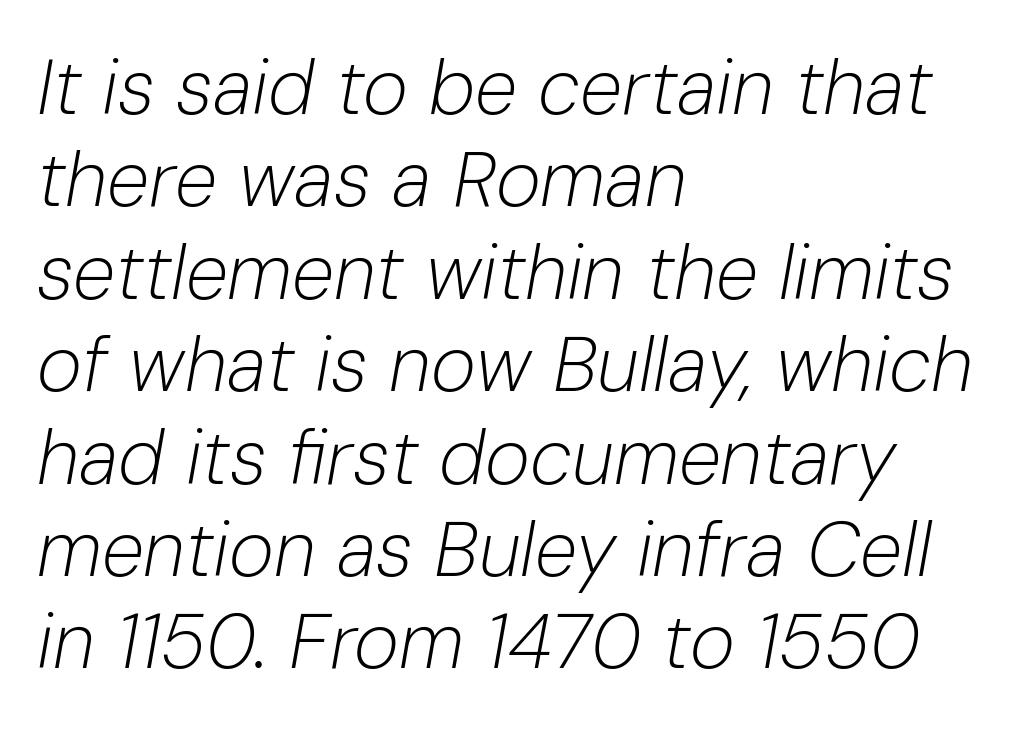
Q: Is the text bold? A: No.
Q: Is the text italic (slanted)? A: Yes, it leans right by about 10 degrees.
Q: Is the text underlined? A: No.
Q: How is the paragraph aligned? A: Left-aligned.
Q: Is the spacing between letters normal or unusually wide? A: Normal.
Q: Width (condensed, normal, or wide)? A: Normal.
Q: Stroke contrast? A: Low.
Q: x-height? A: Medium.
Q: Monospaced? A: No.
